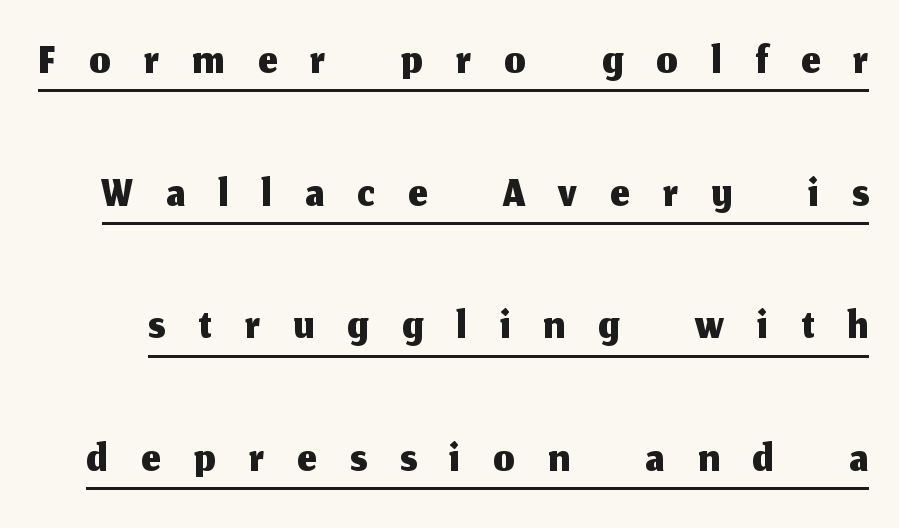
Whoever set this chose breathing room over compactness in the vertical rhythm. Unlike italic type, these characters show no tilt at all. Characters follow at a spacing far wider than the type designer built in. Typographically, this falls in the sans-serif category. These characters rest on top of a visible drawn line.
